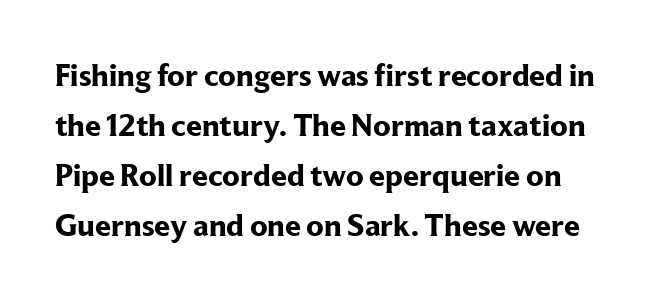
{"serif": "yes", "italic": "no", "bold": "yes", "weight": "bold", "width": "normal", "stroke_contrast": "low", "x_height": "medium", "monospaced": "no", "underline": "no", "line_spacing": "normal", "line_spacing_ratio": 1.56, "letter_spacing": "normal", "letter_spacing_em": 0.0, "glyph_px": 32}
